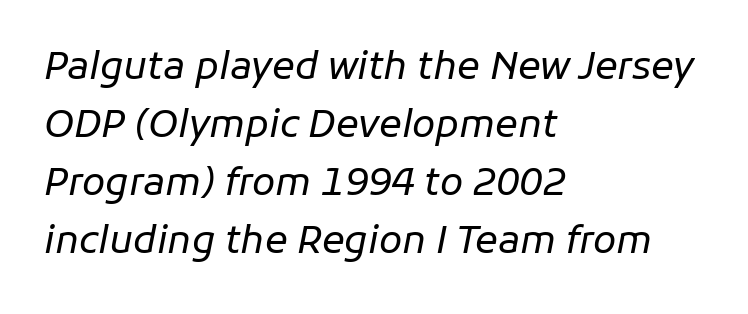
Q: Is the text bold? A: No.
Q: Is the text italic (slanted)? A: Yes, it leans right by about 11 degrees.
Q: Is the text underlined? A: No.
Q: How is the paragraph aligned? A: Left-aligned.
Q: Is the spacing between letters normal or unusually wide? A: Normal.
Q: Is the spacing between lines tight, normal or loose? A: Normal.
Q: Width (condensed, normal, or wide)? A: Normal.
Q: Stroke contrast? A: Low.
Q: x-height? A: Medium.
Q: Monospaced? A: No.
